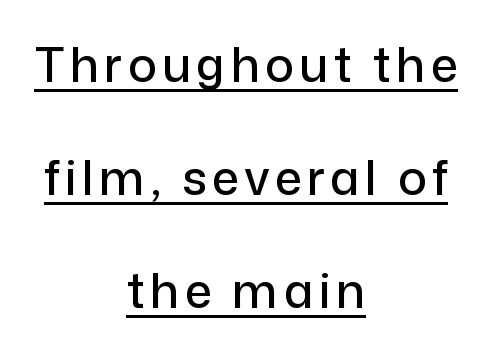
Q: Is the text italic (slanted)? A: No, it is upright.
Q: Is the typeface a serif or a sans-serif typeface? A: Sans-serif.
Q: Is the text underlined? A: Yes.
Q: How is the paragraph aligned? A: Centered.
Q: Is the spacing between lines tight, normal or loose? A: Loose.
Q: Width (condensed, normal, or wide)? A: Normal.
Q: Stroke contrast? A: Low.
Q: x-height? A: Medium.
Q: Monospaced? A: No.
